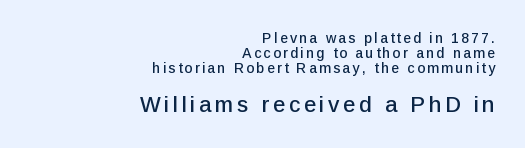
{"italic": "no", "underline": "no", "align": "right", "line_spacing": "tight", "line_spacing_ratio": 1.06, "larger_block": "second", "size_ratio": 1.57, "glyph_px": 22}
